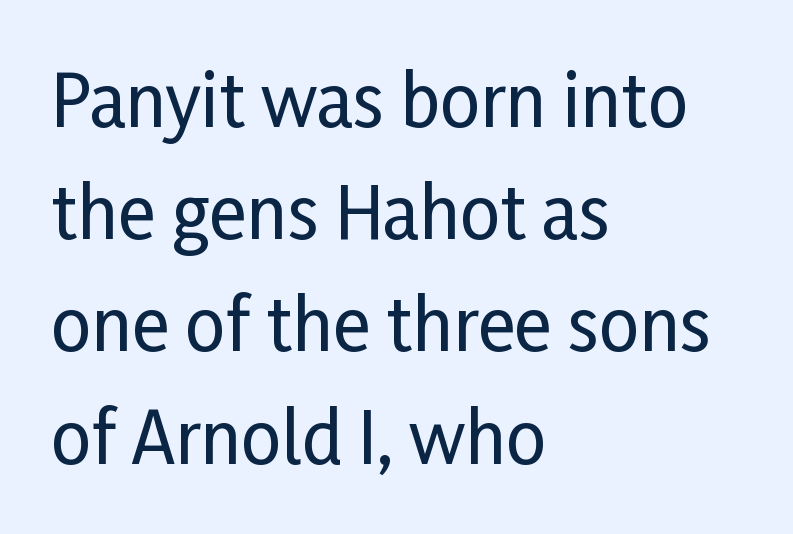
The image shows 71 px condensed sans-serif type, upright; set left-aligned, normal line spacing (1.58x), normal letter spacing, not underlined; low stroke contrast and a medium x-height.
